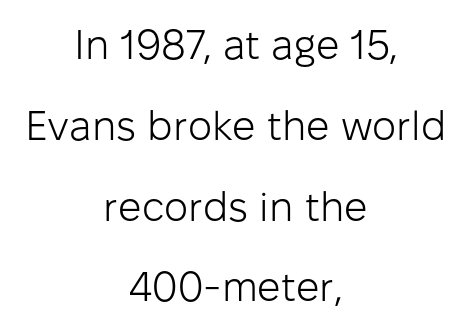
{"serif": "no", "italic": "no", "bold": "no", "weight": "light", "width": "normal", "stroke_contrast": "low", "x_height": "medium", "monospaced": "no", "underline": "no", "align": "center", "line_spacing": "loose", "line_spacing_ratio": 1.97, "letter_spacing": "normal", "letter_spacing_em": 0.0, "glyph_px": 41}
